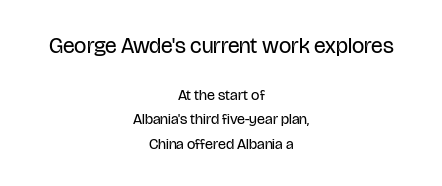
{"italic": "no", "bold": "no", "underline": "no", "align": "center", "line_spacing": "normal", "line_spacing_ratio": 1.64, "letter_spacing": "normal", "letter_spacing_em": 0.0, "larger_block": "first", "size_ratio": 1.47, "glyph_px": 22}
